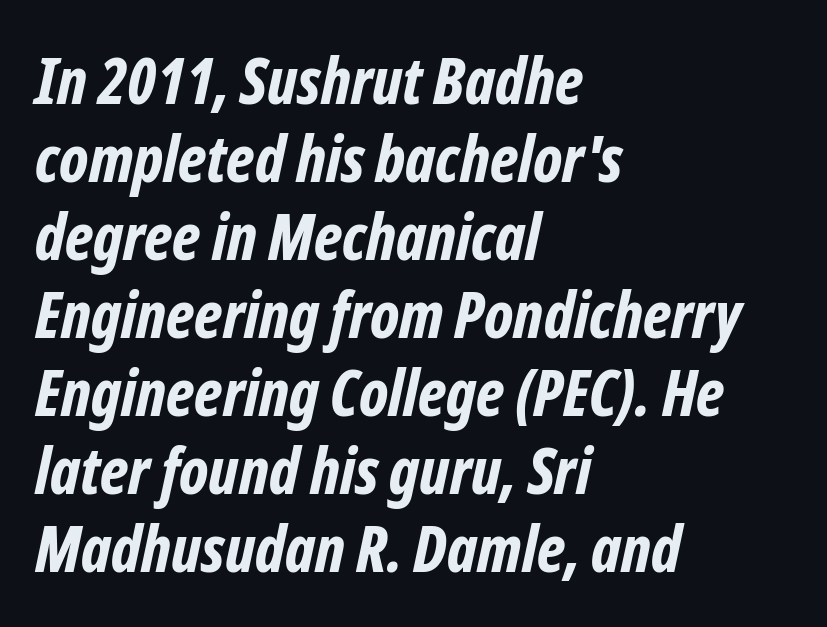
Q: Is the text bold? A: Yes.
Q: Is the text italic (slanted)? A: Yes, it leans right by about 12 degrees.
Q: Is the text underlined? A: No.
Q: How is the paragraph aligned? A: Left-aligned.
Q: Is the spacing between letters normal or unusually wide? A: Normal.
Q: Width (condensed, normal, or wide)? A: Condensed.
Q: Stroke contrast? A: Low.
Q: x-height? A: Medium.
Q: Monospaced? A: No.
